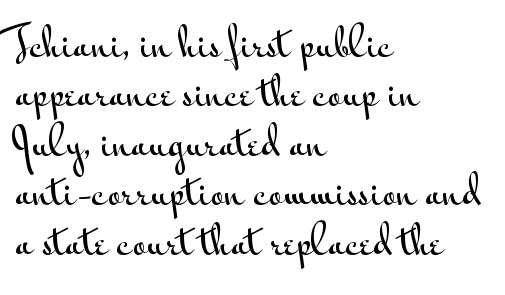
{"serif": "no", "width": "wide", "stroke_contrast": "medium", "x_height": "small", "monospaced": "no", "underline": "no", "align": "left", "line_spacing": "normal", "line_spacing_ratio": 1.3, "letter_spacing": "normal", "letter_spacing_em": 0.0, "glyph_px": 38}
